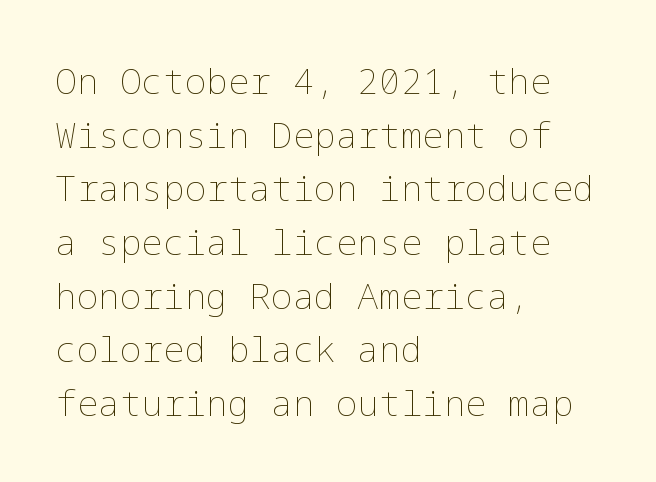
Q: Is the text bold? A: No.
Q: Is the text italic (slanted)? A: No, it is upright.
Q: Is the text underlined? A: No.
Q: How is the paragraph aligned? A: Left-aligned.
Q: Is the spacing between letters normal or unusually wide? A: Normal.
Q: Is the spacing between lines tight, normal or loose? A: Normal.
Q: Width (condensed, normal, or wide)? A: Normal.
Q: Stroke contrast? A: Low.
Q: x-height? A: Medium.
